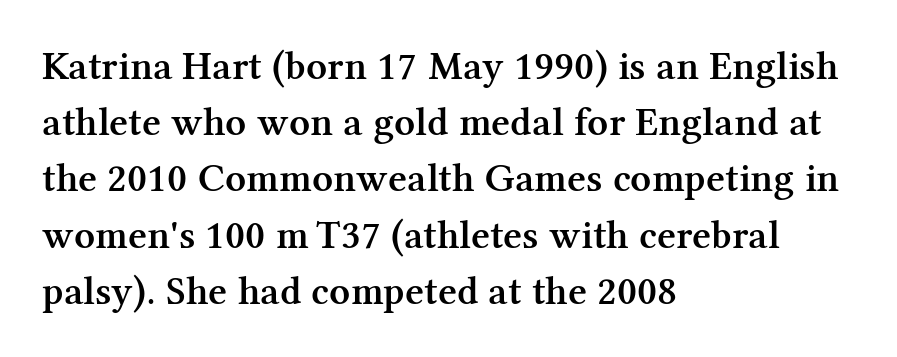
The horizontal fit of the characters is conventional and even. Rule under the text: the space is simply empty. How would I describe the line gaps? Plain and ordinary. A fair bit of extra ink — the face is semibold, not bold.
